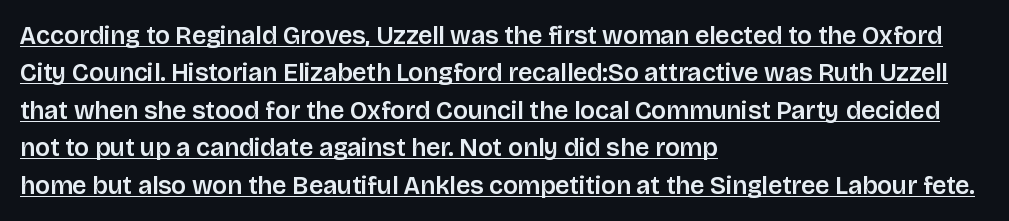
The horizontal fit of the characters is conventional and even. Alignment: flush left. In terms of leading, this rendering sits right in the middle. Vertical strokes here are truly vertical. Somebody hit Ctrl+U on this one — the words are underlined.
